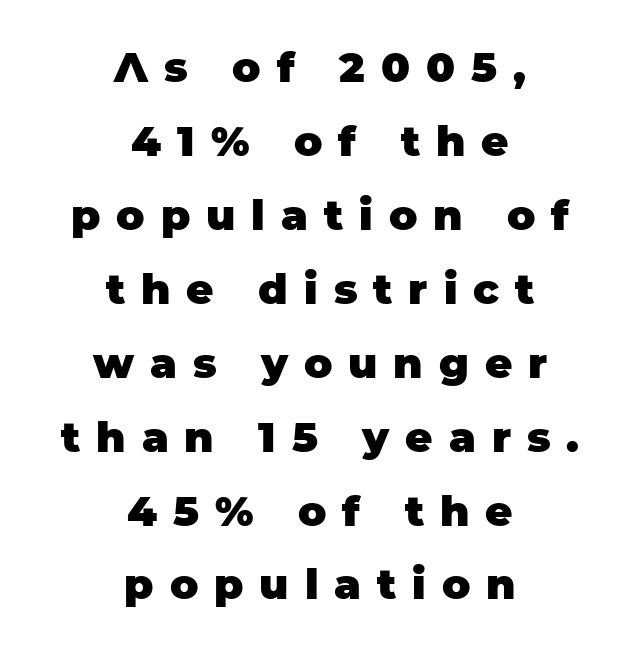
The image shows 42 px heavy sans-serif type, upright; set centered, line spacing 1.76x, unusually wide letter spacing (+0.38 em), not underlined; low stroke contrast and a large x-height.
